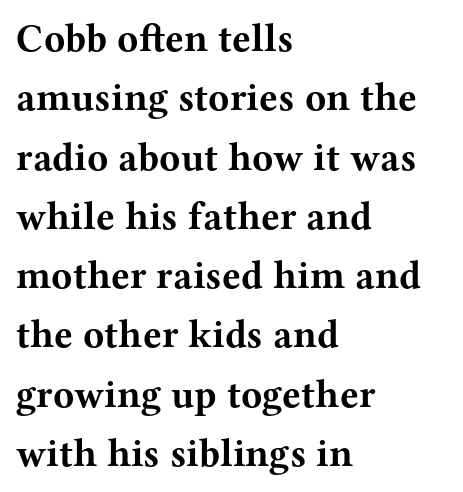
{"serif": "yes", "italic": "no", "bold": "yes", "weight": "bold", "width": "wide", "stroke_contrast": "medium", "x_height": "medium", "monospaced": "no", "underline": "no", "align": "left", "line_spacing": "normal", "line_spacing_ratio": 1.52, "letter_spacing": "normal", "letter_spacing_em": 0.0, "glyph_px": 39}
